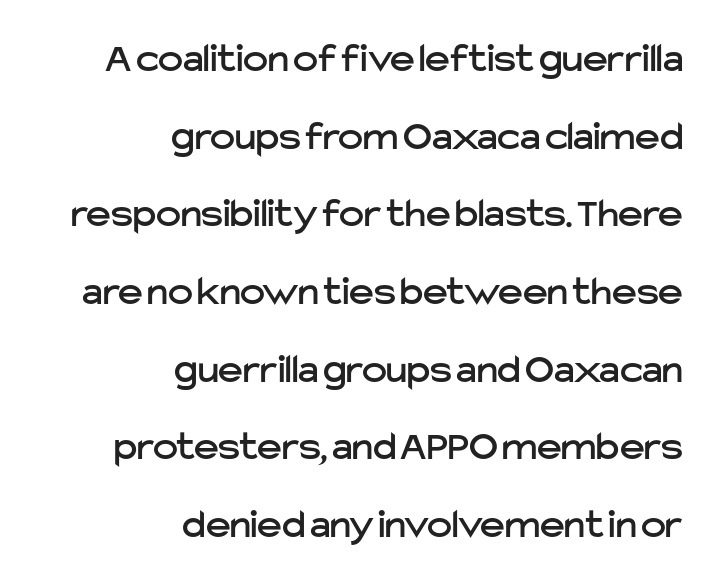
Q: Is the text italic (slanted)? A: No, it is upright.
Q: Is the typeface a serif or a sans-serif typeface? A: Sans-serif.
Q: Is the text underlined? A: No.
Q: How is the paragraph aligned? A: Right-aligned.
Q: Is the spacing between letters normal or unusually wide? A: Normal.
Q: Width (condensed, normal, or wide)? A: Normal.
Q: Stroke contrast? A: Low.
Q: x-height? A: Medium.
Q: Monospaced? A: No.
